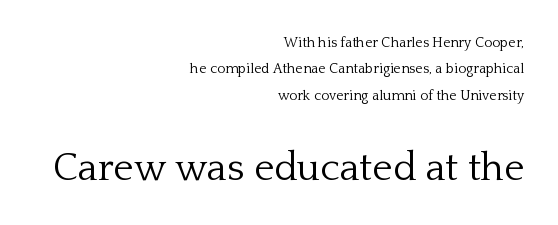
Q: Is the text bold? A: No.
Q: Is the text italic (slanted)? A: No, it is upright.
Q: Is the typeface a serif or a sans-serif typeface? A: Serif.
Q: Is the text underlined? A: No.
Q: How is the paragraph aligned? A: Right-aligned.
Q: Is the spacing between letters normal or unusually wide? A: Normal.
Q: Which block of text is set in a larger size, the first (top) or the second (bottom)? A: The second (bottom) one.
Q: Width (condensed, normal, or wide)? A: Normal.
Q: Stroke contrast? A: Low.
Q: x-height? A: Medium.
Q: Monospaced? A: No.
